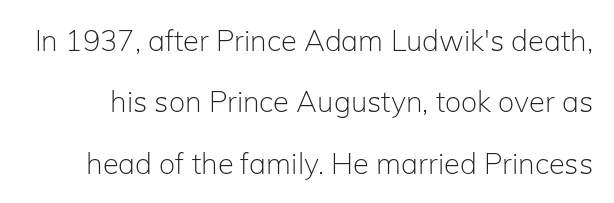
{"serif": "no", "italic": "no", "bold": "no", "weight": "light", "width": "normal", "stroke_contrast": "low", "x_height": "medium", "monospaced": "no", "underline": "no", "line_spacing": "loose", "line_spacing_ratio": 2.12, "letter_spacing": "normal", "letter_spacing_em": 0.0, "glyph_px": 29}
